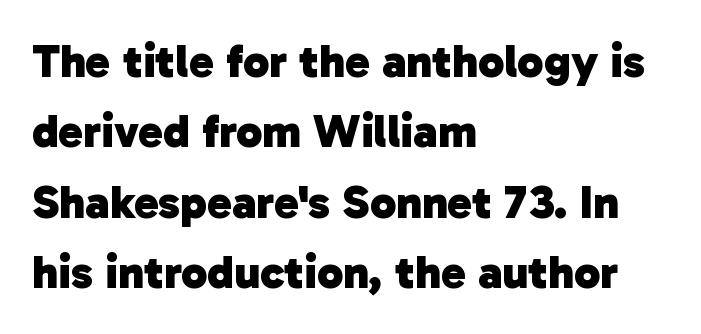
The image shows 47 px heavy sans-serif type; set left-aligned, normal line spacing (1.5x), normal letter spacing, not underlined; low stroke contrast and a medium x-height.
